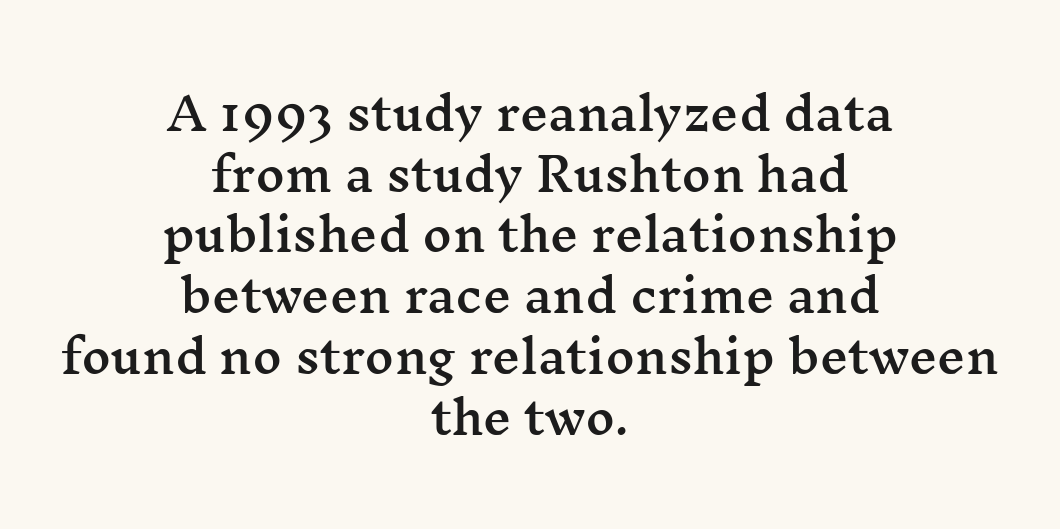
The rag falls on both sides of this text block equally. Baseline-to-baseline distance is the conventional proportion of letter height. Anything drawn beneath the words? Only blank space. Is this a fixed-width face? No — the glyphs have proportional, varying widths. A serif font was chosen for this passage. The lettering holds an erect, upright posture throughout.
